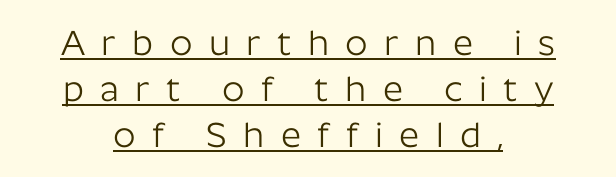
The image shows 35 px light sans-serif type, upright; set centered, normal line spacing (1.31x), unusually wide letter spacing (+0.47 em), underlined; low stroke contrast and a medium x-height.
